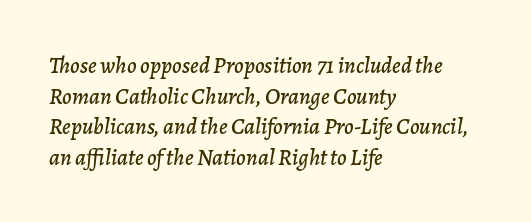
{"italic": "yes", "lean": "right", "slant_degrees": 7, "underline": "no", "align": "left", "line_spacing": "normal", "line_spacing_ratio": 1.33, "letter_spacing": "normal", "letter_spacing_em": 0.0, "glyph_px": 23}
